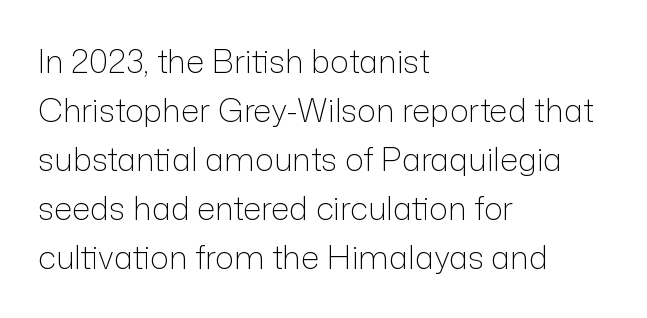
The typography opts for an upright posture over an oblique one. I'd call this a sans setting — the letters go barefoot. Caption: multi-line text, flush left, ragged right. Underlining? Definitely not there. The designer left line spacing at the default.
